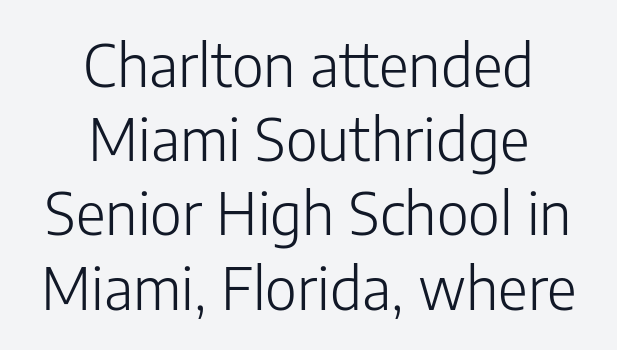
{"serif": "no", "italic": "no", "bold": "no", "weight": "light", "width": "normal", "stroke_contrast": "low", "x_height": "medium", "monospaced": "no", "underline": "no", "align": "center", "line_spacing": "normal", "line_spacing_ratio": 1.28, "letter_spacing": "normal", "letter_spacing_em": 0.0, "glyph_px": 58}
